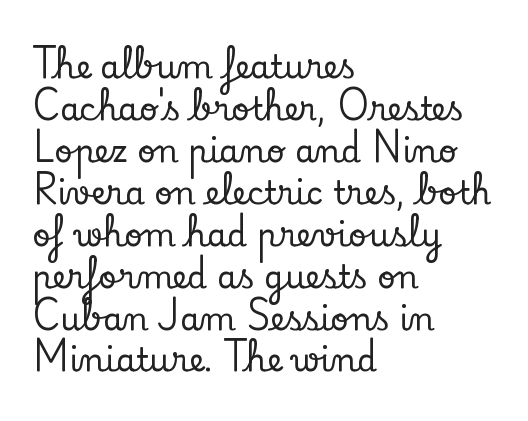
Compared with typical body copy, the letter spacing here is the same. The paragraph has a hard left edge and a soft right edge. The face used here is proportionally spaced, like ordinary book or web type. The lettering stays uniformly vertical, giving the passage a roman look. Leading: standard.
